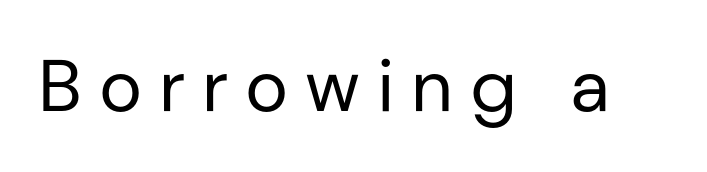
Q: Is the text bold? A: No.
Q: Is the text italic (slanted)? A: No, it is upright.
Q: Is the typeface a serif or a sans-serif typeface? A: Sans-serif.
Q: Is the text underlined? A: No.
Q: Is the spacing between letters normal or unusually wide? A: Unusually wide.
Q: Width (condensed, normal, or wide)? A: Normal.
Q: Stroke contrast? A: Low.
Q: x-height? A: Medium.
Q: Monospaced? A: No.
